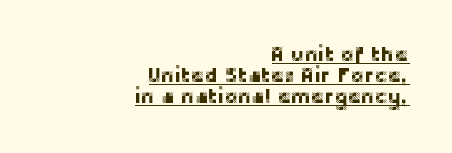
The image shows 20 px text type, upright; set right-aligned, tight line spacing (1.04x), normal letter spacing, underlined.
